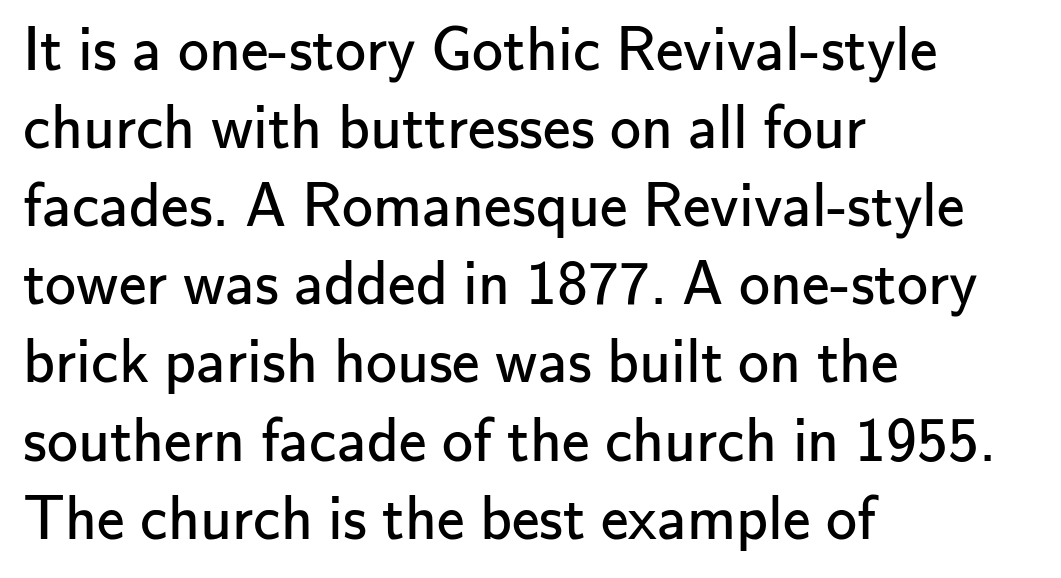
The image shows 62 px regular-weight sans-serif type, upright; set left-aligned, normal line spacing (1.26x), normal letter spacing, not underlined; low stroke contrast and a small x-height.
